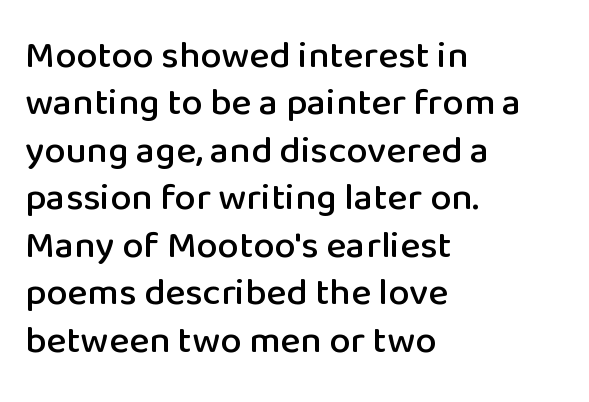
Q: Is the text italic (slanted)? A: No, it is upright.
Q: Is the typeface a serif or a sans-serif typeface? A: Sans-serif.
Q: Is the text underlined? A: No.
Q: How is the paragraph aligned? A: Left-aligned.
Q: Is the spacing between letters normal or unusually wide? A: Normal.
Q: Is the spacing between lines tight, normal or loose? A: Normal.
Q: Width (condensed, normal, or wide)? A: Normal.
Q: Stroke contrast? A: Low.
Q: x-height? A: Medium.
Q: Monospaced? A: No.
